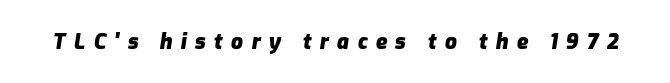
Q: Is the text bold? A: Yes.
Q: Is the text italic (slanted)? A: Yes, it leans right by about 9 degrees.
Q: Is the text underlined? A: No.
Q: Is the spacing between letters normal or unusually wide? A: Unusually wide.
